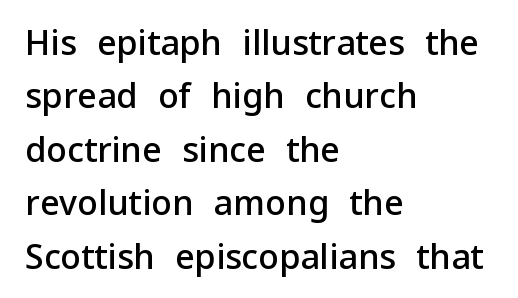
{"serif": "no", "italic": "no", "bold": "semi", "weight": "semibold", "width": "normal", "stroke_contrast": "low", "x_height": "medium", "monospaced": "no", "underline": "no", "align": "left", "line_spacing": "normal", "line_spacing_ratio": 1.57, "letter_spacing": "normal", "letter_spacing_em": 0.0, "glyph_px": 34}
